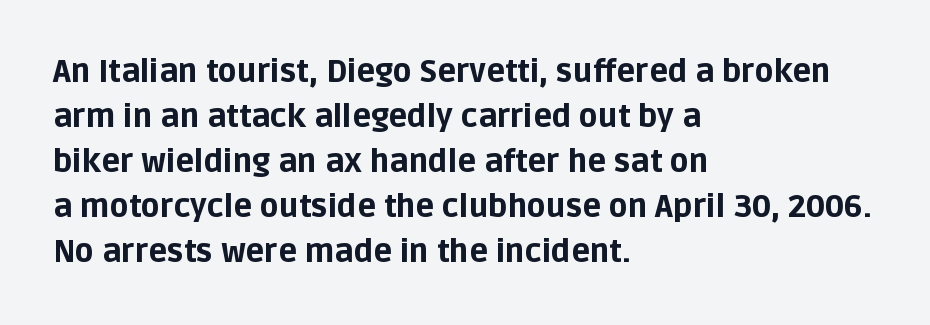
Q: Is the text bold? A: Yes.
Q: Is the text italic (slanted)? A: No, it is upright.
Q: Is the typeface a serif or a sans-serif typeface? A: Sans-serif.
Q: Is the text underlined? A: No.
Q: How is the paragraph aligned? A: Left-aligned.
Q: Is the spacing between letters normal or unusually wide? A: Normal.
Q: Is the spacing between lines tight, normal or loose? A: Normal.
Q: Width (condensed, normal, or wide)? A: Normal.
Q: Stroke contrast? A: Low.
Q: x-height? A: Large.
Q: Monospaced? A: No.
